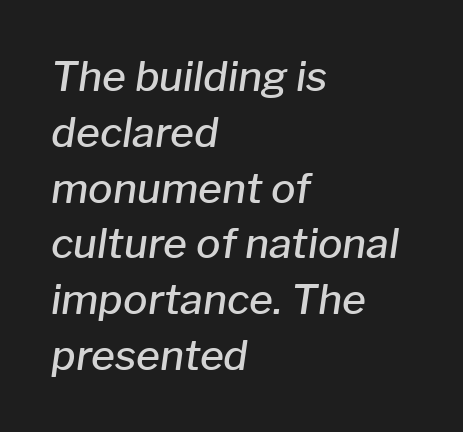
Q: Is the text bold? A: Semi-bold.
Q: Is the text italic (slanted)? A: Yes, it leans right by about 8 degrees.
Q: Is the text underlined? A: No.
Q: How is the paragraph aligned? A: Left-aligned.
Q: Is the spacing between letters normal or unusually wide? A: Normal.
Q: Is the spacing between lines tight, normal or loose? A: Normal.
Q: Width (condensed, normal, or wide)? A: Normal.
Q: Stroke contrast? A: Low.
Q: x-height? A: Medium.
Q: Monospaced? A: No.
